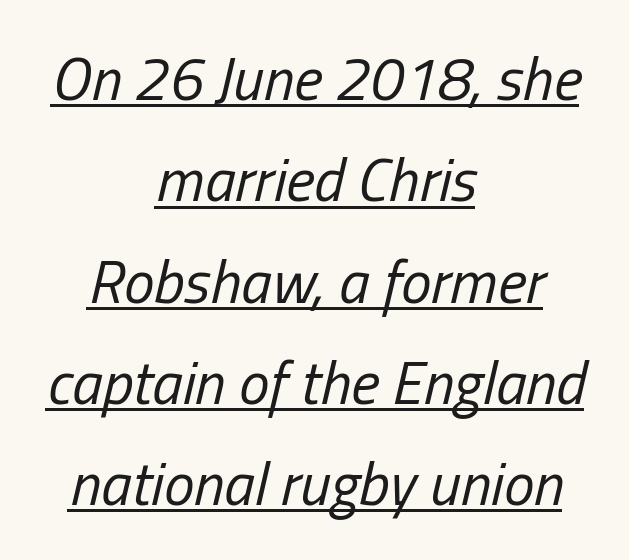
Q: Is the text bold? A: No.
Q: Is the text italic (slanted)? A: Yes, it leans right by about 13 degrees.
Q: Is the text underlined? A: Yes.
Q: How is the paragraph aligned? A: Centered.
Q: Is the spacing between letters normal or unusually wide? A: Normal.
Q: Is the spacing between lines tight, normal or loose? A: Normal.
Q: Width (condensed, normal, or wide)? A: Condensed.
Q: Stroke contrast? A: Low.
Q: x-height? A: Medium.
Q: Monospaced? A: No.
